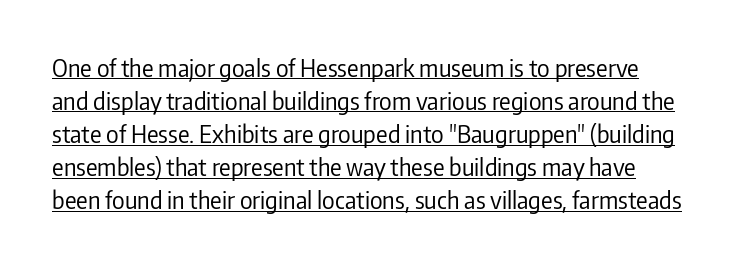
The image shows 24 px text type, upright; set normal line spacing (1.38x), normal letter spacing, underlined.
